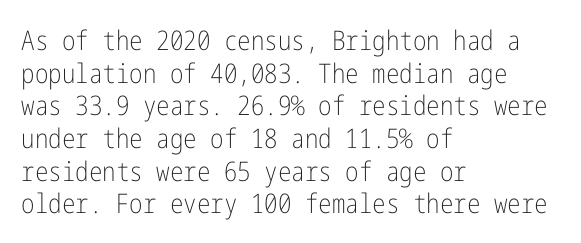
The image shows 27 px text type, upright; set left-aligned, line spacing 1.21x, normal letter spacing, not underlined.
